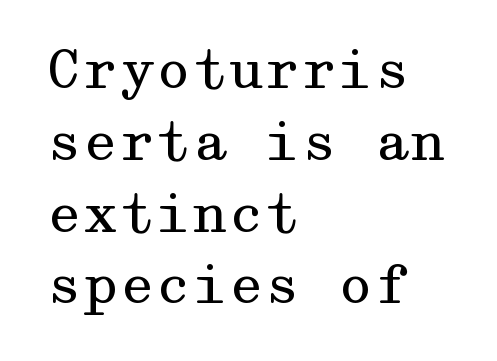
Q: Is the text bold? A: No.
Q: Is the text italic (slanted)? A: No, it is upright.
Q: Is the typeface a serif or a sans-serif typeface? A: Serif.
Q: Is the text underlined? A: No.
Q: How is the paragraph aligned? A: Left-aligned.
Q: Is the spacing between letters normal or unusually wide? A: Normal.
Q: Is the spacing between lines tight, normal or loose? A: Normal.
Q: Width (condensed, normal, or wide)? A: Wide.
Q: Stroke contrast? A: Medium.
Q: x-height? A: Medium.
